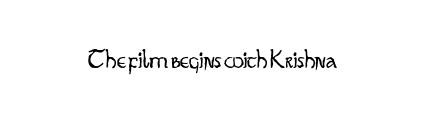
{"italic": "no", "bold": "no", "underline": "no", "align": "center", "letter_spacing": "normal", "letter_spacing_em": 0.0, "glyph_px": 27}
